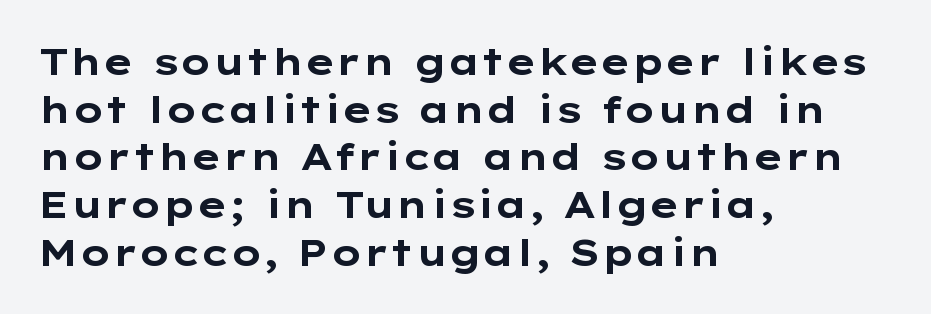
The area under the type is left untouched. Character widths vary here, with narrow letters taking less room than wide ones. Regarding leading, the lines here are spaced in the standard way. Italic? Not at all — the glyphs are vertical. Leftover space on each line is placed entirely after the last word.
